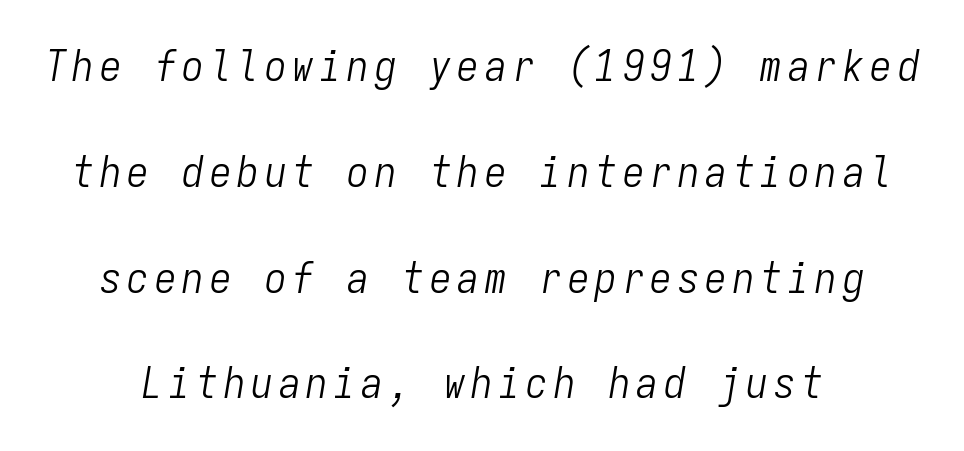
The image shows 43 px light, condensed type, italic (leaning right), monospaced; set centered, loose line spacing (2.46x), not underlined; low stroke contrast and a medium x-height.
